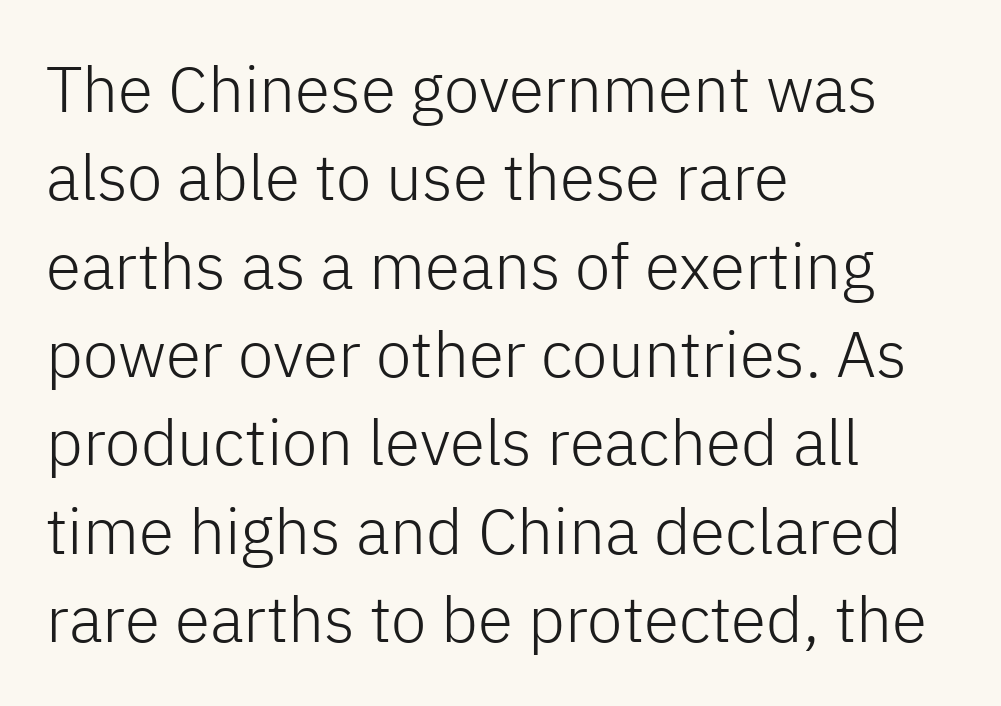
Upright lettering throughout. Check where the strokes stop: nothing finishes them off — pure sans. Notice how descenders clear the ascenders below comfortably — that's standard leading. The foot of each line stays bare and open. You could not count columns in this text — the font is proportionally spaced. Spacing between characters is what you'd get straight out of the box.
